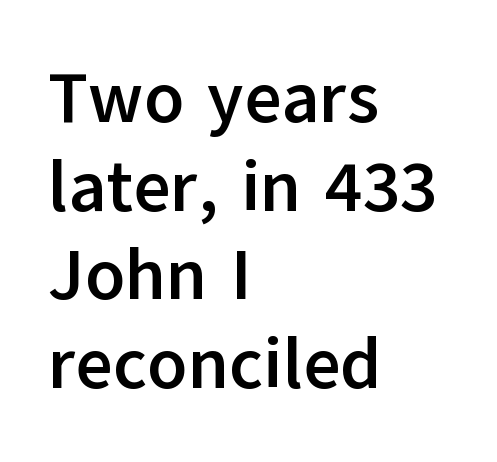
Q: Is the text bold? A: Yes.
Q: Is the text italic (slanted)? A: No, it is upright.
Q: Is the typeface a serif or a sans-serif typeface? A: Sans-serif.
Q: Is the text underlined? A: No.
Q: How is the paragraph aligned? A: Left-aligned.
Q: Is the spacing between letters normal or unusually wide? A: Normal.
Q: Width (condensed, normal, or wide)? A: Normal.
Q: Stroke contrast? A: Low.
Q: x-height? A: Medium.
Q: Monospaced? A: No.
